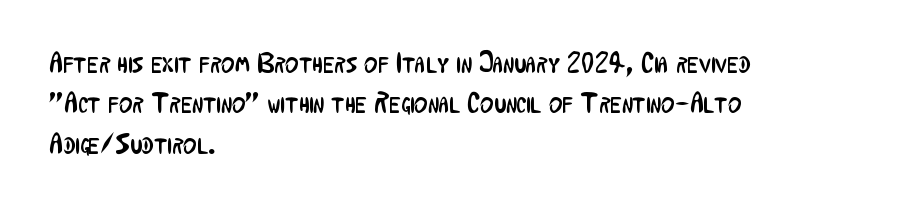
Q: Is the text bold? A: No.
Q: Is the text italic (slanted)? A: No, it is upright.
Q: Is the typeface a serif or a sans-serif typeface? A: Sans-serif.
Q: Is the text underlined? A: No.
Q: How is the paragraph aligned? A: Left-aligned.
Q: Is the spacing between letters normal or unusually wide? A: Normal.
Q: Is the spacing between lines tight, normal or loose? A: Normal.
Q: Width (condensed, normal, or wide)? A: Condensed.
Q: Stroke contrast? A: Low.
Q: x-height? A: Medium.
Q: Monospaced? A: No.
